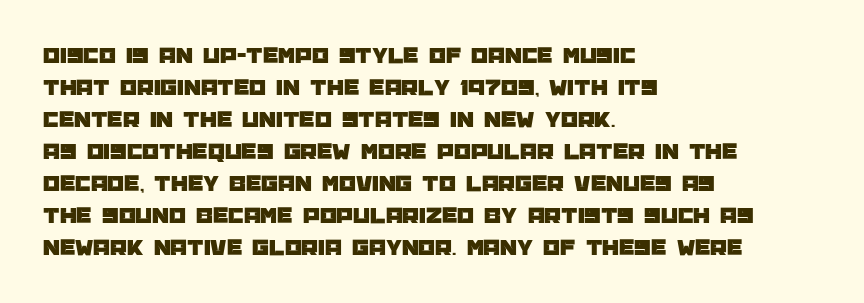
{"italic": "no", "underline": "no", "align": "left", "line_spacing": "normal", "line_spacing_ratio": 1.33, "letter_spacing": "normal", "letter_spacing_em": 0.0, "glyph_px": 24}
